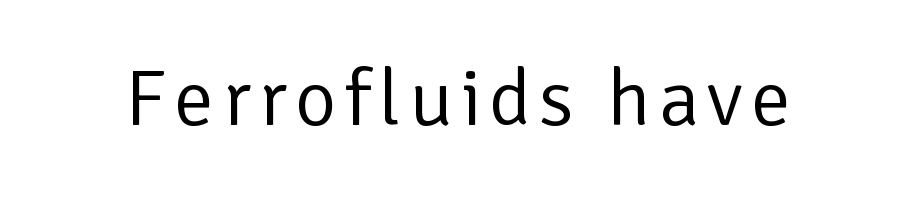
{"serif": "no", "italic": "no", "bold": "no", "weight": "regular", "width": "normal", "stroke_contrast": "low", "x_height": "medium", "monospaced": "no", "underline": "no", "glyph_px": 80}
